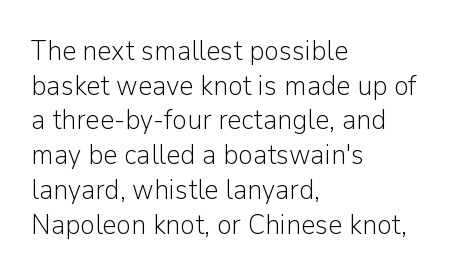
{"serif": "no", "italic": "no", "bold": "no", "weight": "light", "width": "normal", "stroke_contrast": "low", "x_height": "medium", "monospaced": "no", "underline": "no", "align": "left", "line_spacing_ratio": 1.24, "letter_spacing": "normal", "letter_spacing_em": 0.0, "glyph_px": 28}
